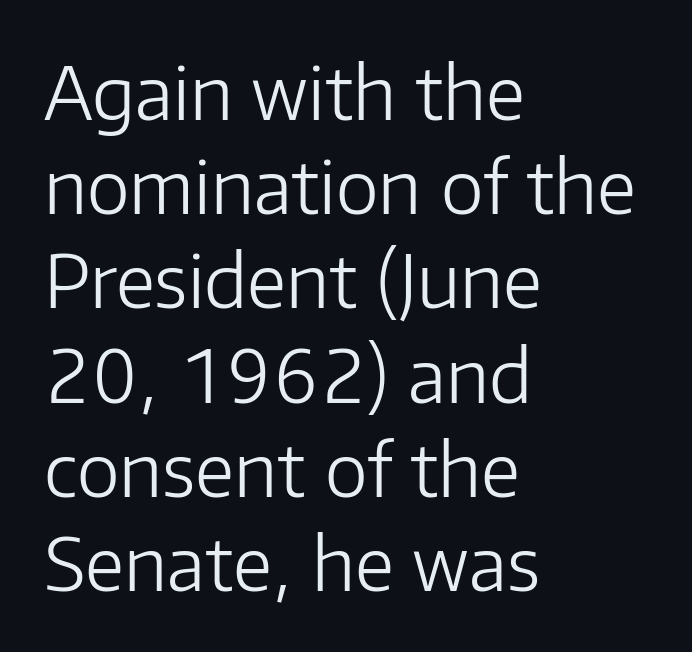
The image shows 73 px light sans-serif type, upright; set left-aligned, normal line spacing (1.29x), normal letter spacing, not underlined; low stroke contrast and a medium x-height.
